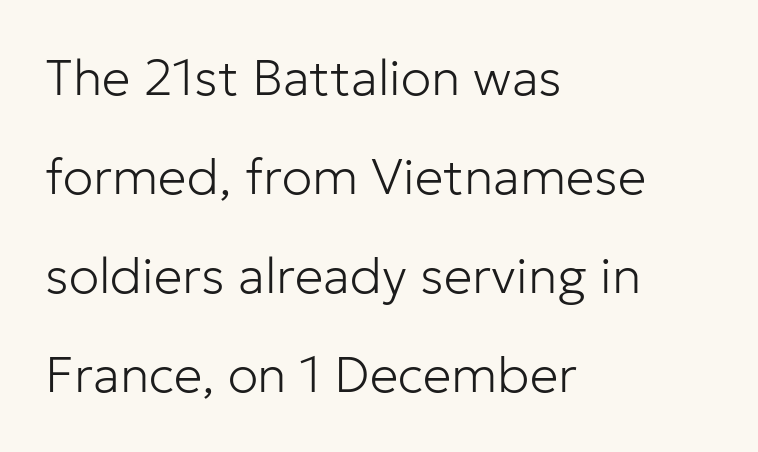
The image shows 51 px light sans-serif type, upright; set left-aligned, loose line spacing (1.94x), normal letter spacing, not underlined; low stroke contrast and a medium x-height.
